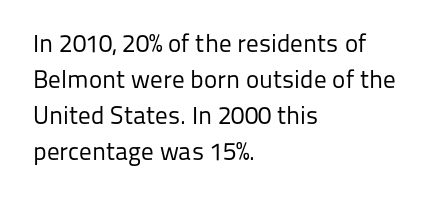
The rendering anchors every line to the left-hand side. Words appear dense and cohesive because spacing is normal. Does the leading feel generous? No, just average. A quiet, ordinary-to-light weight characterises the typeface.
